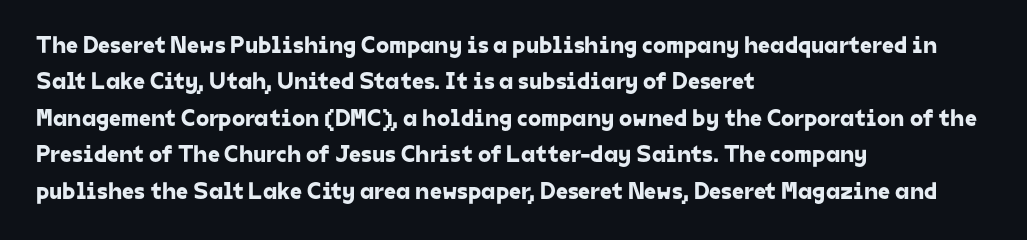
The passage shown stacks its lines at a standard gap. The passage is arranged the way most books set body copy — flush left. The horizontal fit of the characters is conventional and even. Descenders hang freely into open space.
